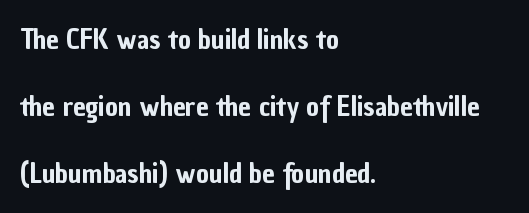
The image shows 28 px condensed sans-serif type, upright; set left-aligned, loose line spacing (2.39x), normal letter spacing, not underlined; low stroke contrast and a medium x-height.
